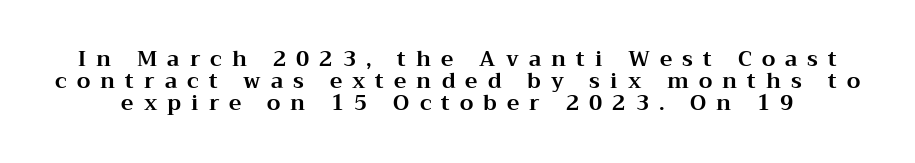
The image shows 21 px bold type, upright; set tight line spacing (1.05x), unusually wide letter spacing (+0.48 em), not underlined.
